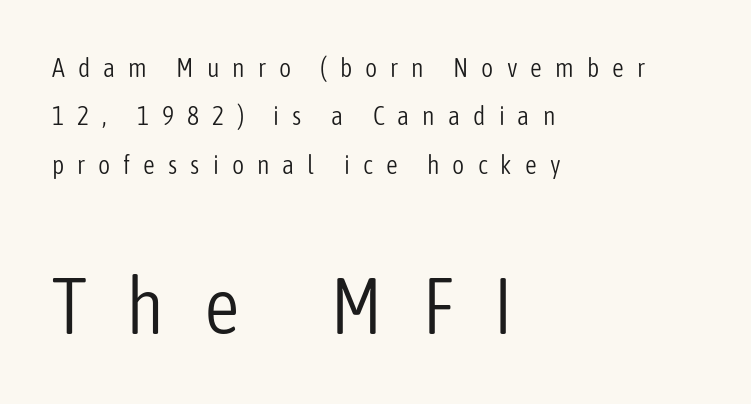
Q: Is the text bold? A: No.
Q: Is the text italic (slanted)? A: No, it is upright.
Q: Is the typeface a serif or a sans-serif typeface? A: Sans-serif.
Q: Is the text underlined? A: No.
Q: How is the paragraph aligned? A: Left-aligned.
Q: Is the spacing between letters normal or unusually wide? A: Unusually wide.
Q: Which block of text is set in a larger size, the first (top) or the second (bottom)? A: The second (bottom) one.
Q: Width (condensed, normal, or wide)? A: Condensed.
Q: Stroke contrast? A: Low.
Q: x-height? A: Medium.
Q: Monospaced? A: No.
